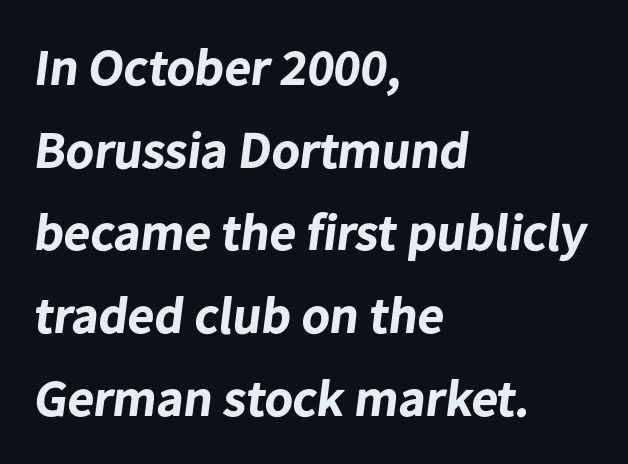
Q: Is the text bold? A: Yes.
Q: Is the typeface a serif or a sans-serif typeface? A: Sans-serif.
Q: Is the text underlined? A: No.
Q: How is the paragraph aligned? A: Left-aligned.
Q: Is the spacing between letters normal or unusually wide? A: Normal.
Q: Is the spacing between lines tight, normal or loose? A: Normal.
Q: Width (condensed, normal, or wide)? A: Normal.
Q: Stroke contrast? A: Low.
Q: x-height? A: Medium.
Q: Monospaced? A: No.
